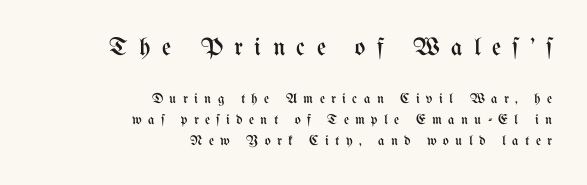
{"italic": "no", "bold": "no", "underline": "no", "align": "right", "line_spacing": "normal", "line_spacing_ratio": 1.5, "letter_spacing": "wide", "letter_spacing_em": 0.45, "larger_block": "first", "size_ratio": 1.79, "glyph_px": 25}
